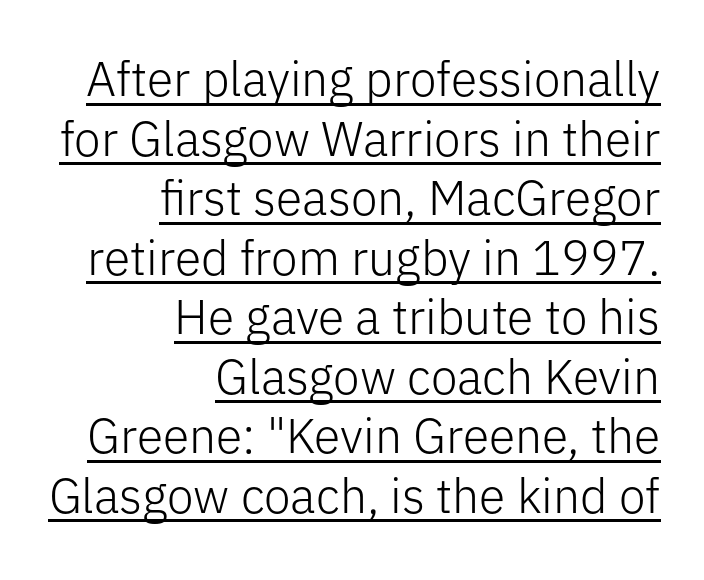
The image shows 48 px light sans-serif type, upright; set right-aligned, line spacing 1.24x, normal letter spacing, underlined; low stroke contrast and a medium x-height.
